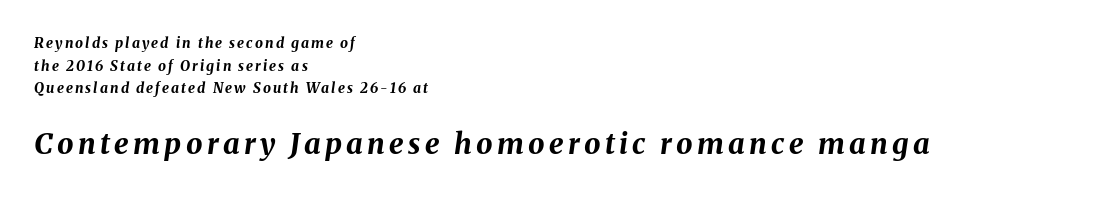
Q: Is the text bold? A: Yes.
Q: Is the text italic (slanted)? A: Yes, it leans right by about 8 degrees.
Q: Is the text underlined? A: No.
Q: How is the paragraph aligned? A: Left-aligned.
Q: Is the spacing between lines tight, normal or loose? A: Normal.
Q: Which block of text is set in a larger size, the first (top) or the second (bottom)? A: The second (bottom) one.
Q: Width (condensed, normal, or wide)? A: Normal.
Q: Stroke contrast? A: Medium.
Q: x-height? A: Medium.
Q: Monospaced? A: No.
